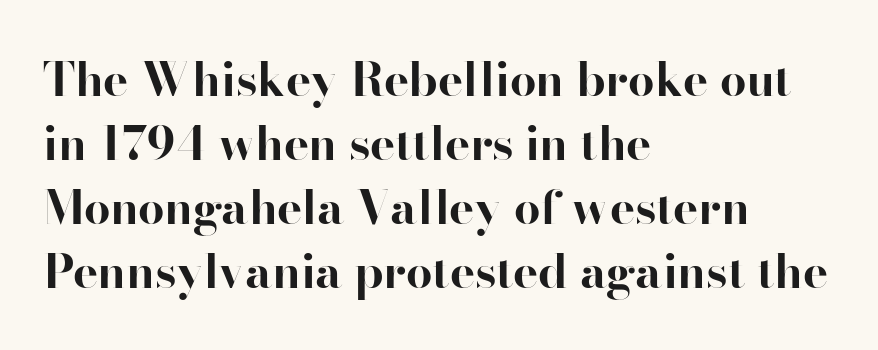
{"serif": "yes", "italic": "no", "bold": "yes", "weight": "bold", "width": "normal", "stroke_contrast": "high", "x_height": "small", "monospaced": "no", "underline": "no", "align": "left", "line_spacing": "normal", "line_spacing_ratio": 1.36, "letter_spacing": "normal", "letter_spacing_em": 0.0, "glyph_px": 47}
